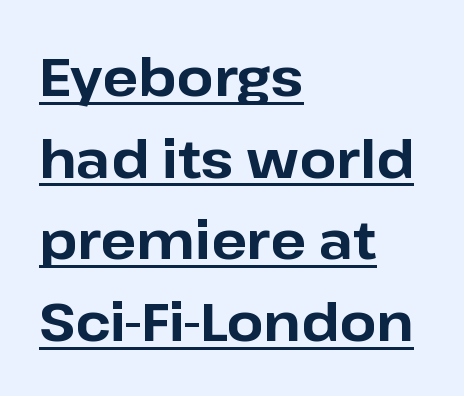
{"serif": "no", "italic": "no", "bold": "yes", "weight": "bold", "width": "normal", "stroke_contrast": "low", "x_height": "medium", "monospaced": "no", "underline": "yes", "align": "left", "line_spacing": "normal", "line_spacing_ratio": 1.54, "letter_spacing": "normal", "letter_spacing_em": 0.0, "glyph_px": 53}
